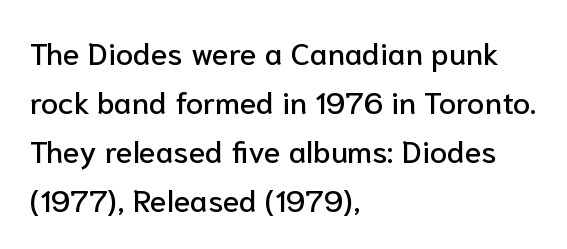
{"serif": "no", "italic": "no", "width": "normal", "stroke_contrast": "low", "x_height": "medium", "monospaced": "no", "underline": "no", "align": "left", "line_spacing": "normal", "line_spacing_ratio": 1.58, "letter_spacing": "normal", "letter_spacing_em": 0.0, "glyph_px": 31}
